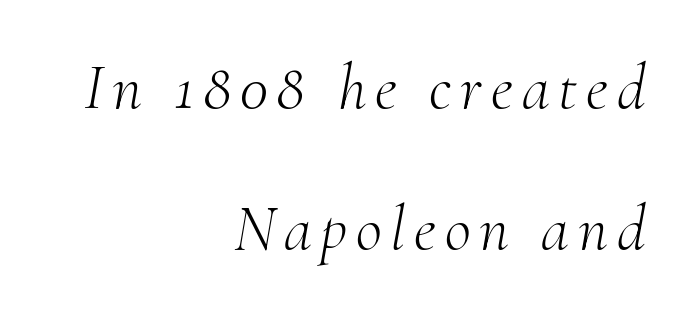
Q: Is the text bold? A: No.
Q: Is the text italic (slanted)? A: Yes, it leans right by about 10 degrees.
Q: Is the typeface a serif or a sans-serif typeface? A: Serif.
Q: Is the text underlined? A: No.
Q: How is the paragraph aligned? A: Right-aligned.
Q: Is the spacing between lines tight, normal or loose? A: Loose.
Q: Width (condensed, normal, or wide)? A: Normal.
Q: Stroke contrast? A: Medium.
Q: x-height? A: Small.
Q: Monospaced? A: No.
